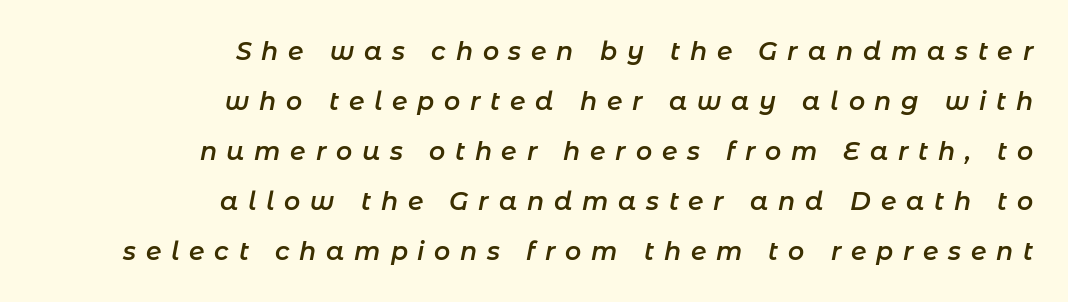
{"italic": "yes", "lean": "right", "slant_degrees": 11, "bold": "semi", "underline": "no", "align": "right", "line_spacing": "loose", "line_spacing_ratio": 2.0, "letter_spacing": "wide", "letter_spacing_em": 0.39, "glyph_px": 25}
